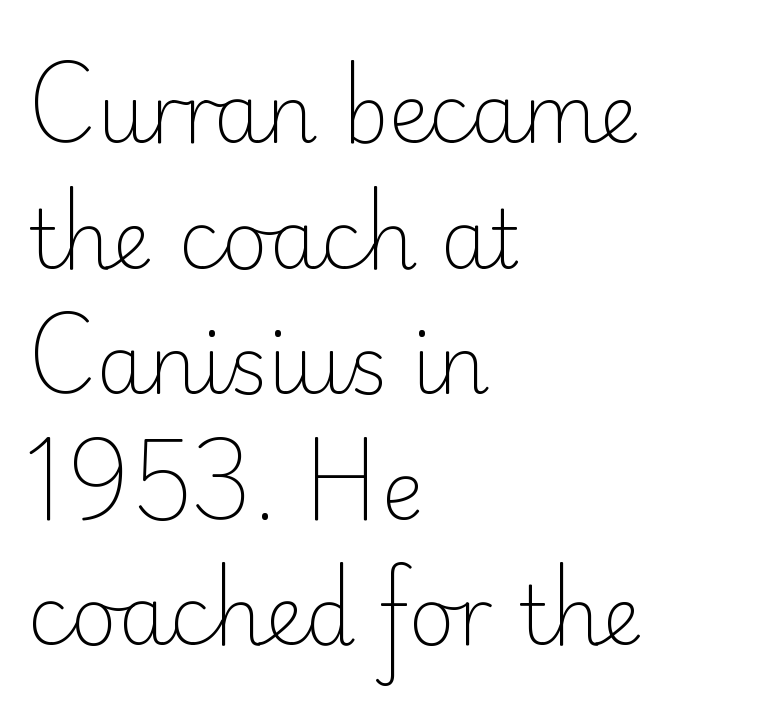
Q: Is the text bold? A: No.
Q: Is the text italic (slanted)? A: No, it is upright.
Q: Is the typeface a serif or a sans-serif typeface? A: Sans-serif.
Q: Is the text underlined? A: No.
Q: How is the paragraph aligned? A: Left-aligned.
Q: Is the spacing between letters normal or unusually wide? A: Normal.
Q: Is the spacing between lines tight, normal or loose? A: Normal.
Q: Width (condensed, normal, or wide)? A: Normal.
Q: Stroke contrast? A: Low.
Q: x-height? A: Small.
Q: Monospaced? A: No.
